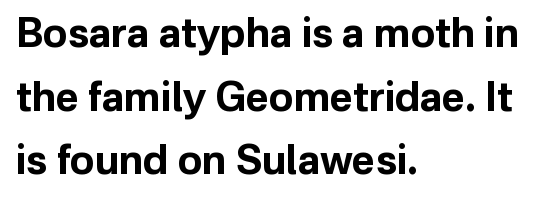
Q: Is the text bold? A: Yes.
Q: Is the text italic (slanted)? A: No, it is upright.
Q: Is the typeface a serif or a sans-serif typeface? A: Sans-serif.
Q: Is the text underlined? A: No.
Q: How is the paragraph aligned? A: Left-aligned.
Q: Is the spacing between letters normal or unusually wide? A: Normal.
Q: Is the spacing between lines tight, normal or loose? A: Normal.
Q: Width (condensed, normal, or wide)? A: Normal.
Q: Stroke contrast? A: Low.
Q: x-height? A: Medium.
Q: Monospaced? A: No.
